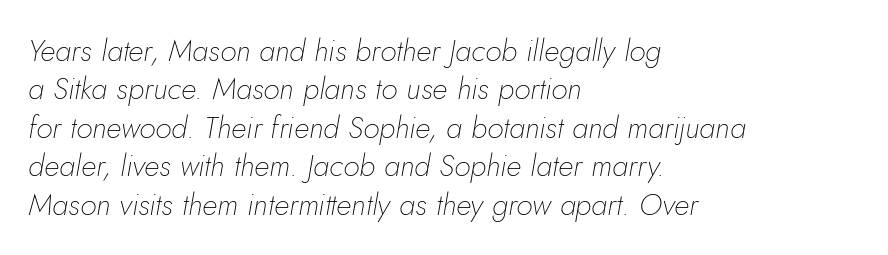
The image shows 30 px thin type, italic (leaning right); set left-aligned, normal line spacing (1.28x), normal letter spacing, not underlined; low stroke contrast and a small x-height.
